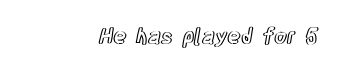
{"underline": "no", "letter_spacing": "normal", "letter_spacing_em": 0.0, "glyph_px": 21}
